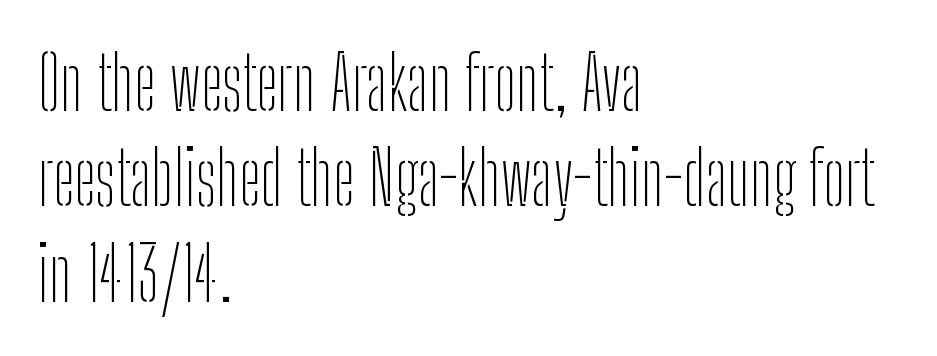
The image shows 74 px thin, condensed sans-serif type, upright; set left-aligned, normal line spacing (1.29x), normal letter spacing, not underlined; low stroke contrast and a medium x-height.
